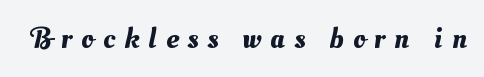
Q: Is the text underlined? A: No.
Q: Is the spacing between letters normal or unusually wide? A: Unusually wide.
Q: Width (condensed, normal, or wide)? A: Normal.
Q: Stroke contrast? A: Medium.
Q: x-height? A: Small.
Q: Monospaced? A: No.
